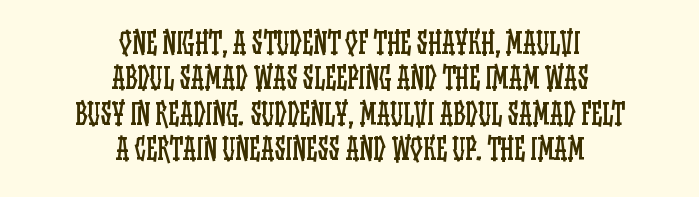
{"italic": "no", "bold": "no", "weight": "regular", "width": "condensed", "stroke_contrast": "low", "x_height": "large", "monospaced": "no", "underline": "no", "align": "center", "line_spacing": "normal", "line_spacing_ratio": 1.26, "letter_spacing": "normal", "letter_spacing_em": 0.0, "glyph_px": 28}
